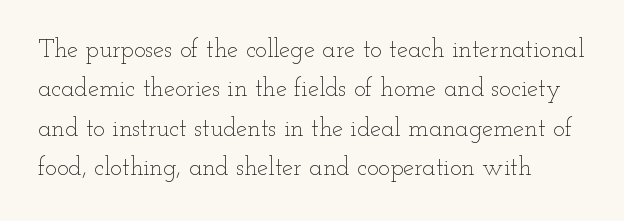
The image shows 25 px text type, upright; set left-aligned, normal line spacing (1.58x), normal letter spacing, not underlined.
